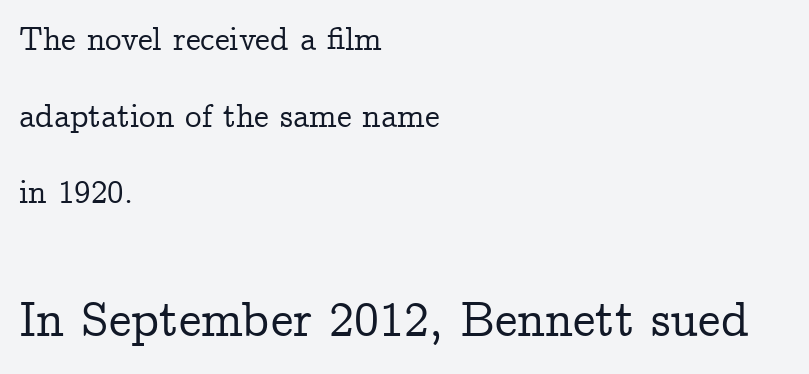
Q: Is the text italic (slanted)? A: No, it is upright.
Q: Is the typeface a serif or a sans-serif typeface? A: Serif.
Q: Is the text underlined? A: No.
Q: How is the paragraph aligned? A: Left-aligned.
Q: Is the spacing between letters normal or unusually wide? A: Normal.
Q: Is the spacing between lines tight, normal or loose? A: Loose.
Q: Which block of text is set in a larger size, the first (top) or the second (bottom)? A: The second (bottom) one.
Q: Width (condensed, normal, or wide)? A: Normal.
Q: Stroke contrast? A: Low.
Q: x-height? A: Medium.
Q: Monospaced? A: No.
